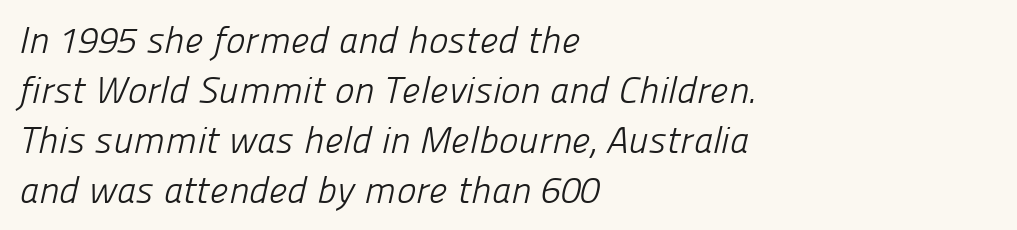
Q: Is the text bold? A: No.
Q: Is the typeface a serif or a sans-serif typeface? A: Sans-serif.
Q: Is the text underlined? A: No.
Q: How is the paragraph aligned? A: Left-aligned.
Q: Is the spacing between letters normal or unusually wide? A: Normal.
Q: Is the spacing between lines tight, normal or loose? A: Normal.
Q: Width (condensed, normal, or wide)? A: Normal.
Q: Stroke contrast? A: Low.
Q: x-height? A: Medium.
Q: Monospaced? A: No.
